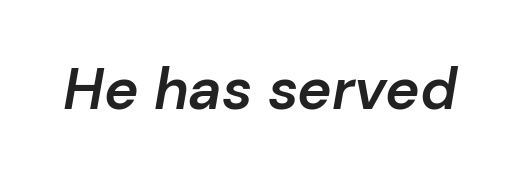
The letters are slanted; this is an italic face. These words are printed semibold, heavier than regular yet not bold. You could call the tracking neutral — neither tight nor loose. Anything drawn beneath the words? Only blank space.
